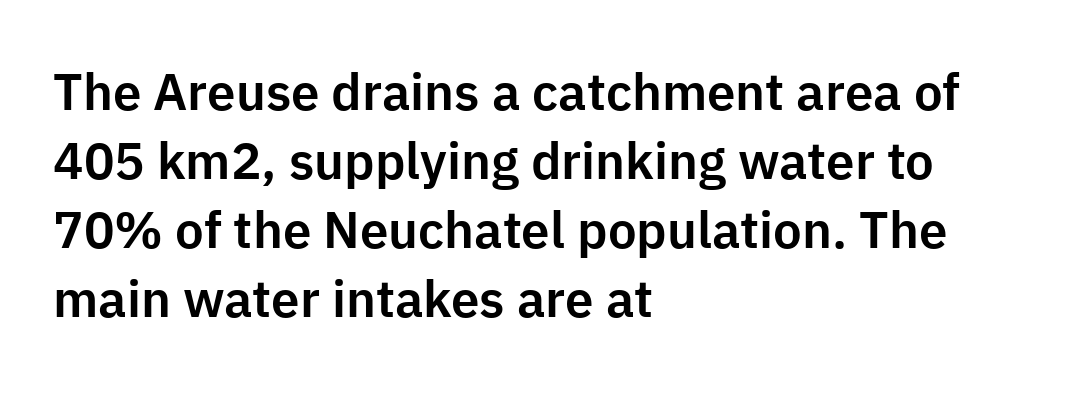
The image shows 51 px sans-serif type, upright; set left-aligned, normal line spacing (1.35x), normal letter spacing, not underlined; low stroke contrast and a medium x-height.
